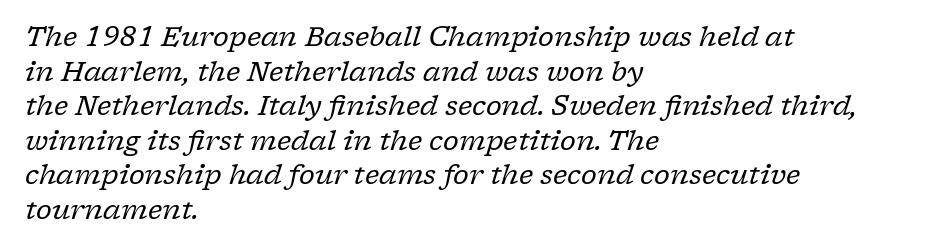
One glance says typical: line gaps are just what's usual. No extra tracking has been applied to these lines. The rendering anchors every line to the left-hand side. Stem width sits at or under what a default text font uses. There's an unmistakable incline to the writing here. Rule under the text: the space is simply empty.
